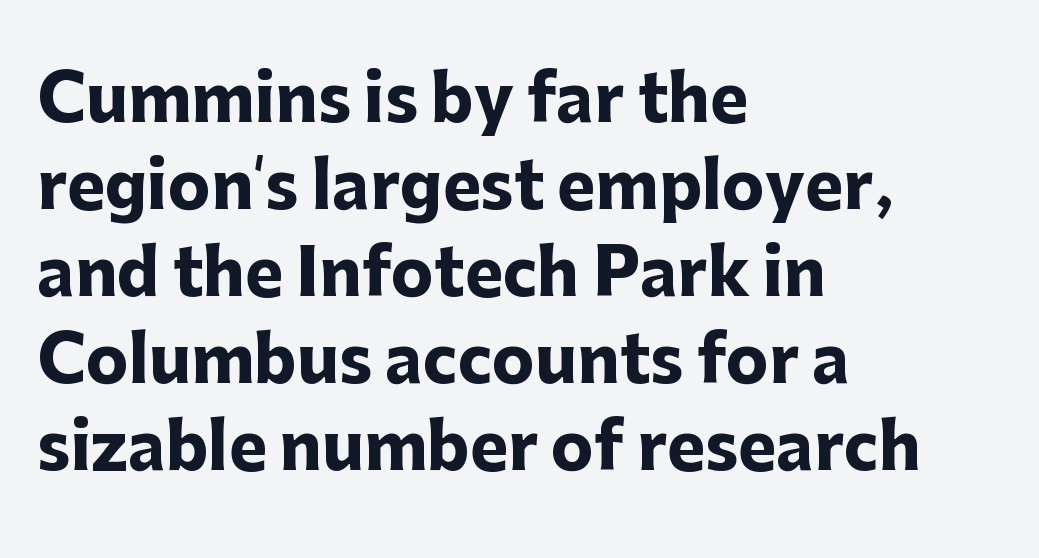
{"serif": "no", "italic": "no", "bold": "yes", "weight": "heavy", "width": "normal", "stroke_contrast": "low", "x_height": "medium", "monospaced": "no", "underline": "no", "align": "left", "line_spacing": "normal", "line_spacing_ratio": 1.36, "letter_spacing": "normal", "letter_spacing_em": 0.0, "glyph_px": 64}
